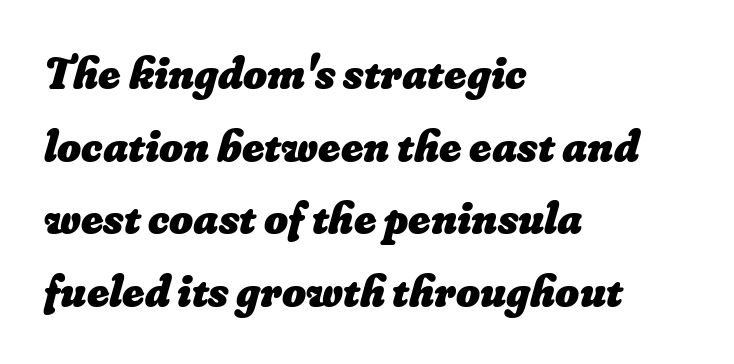
Students, note that the glyphs here touch the page at normal intervals. Nobody drew a line under any word here. A classic flush-left, rag-right setting is used for this passage. Is there much room between lines? A standard amount, neither cramped nor airy. Varying glyph widths throughout — classic text-font behaviour.
